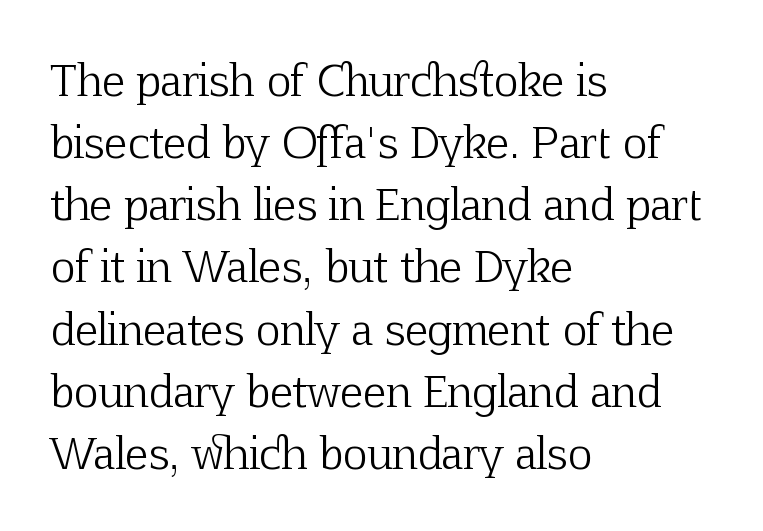
The image shows 42 px light serif type, upright; set left-aligned, normal line spacing (1.48x), normal letter spacing, not underlined; low stroke contrast and a medium x-height.
